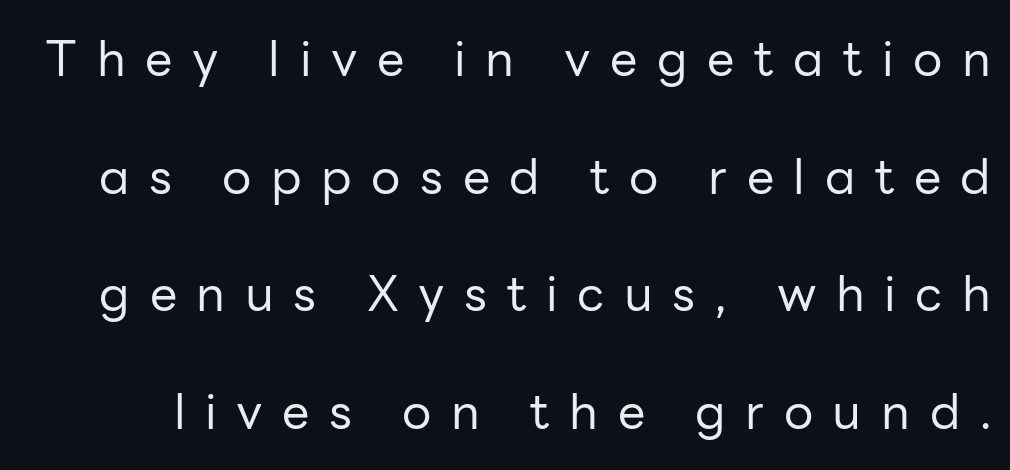
Q: Is the text bold? A: No.
Q: Is the text italic (slanted)? A: No, it is upright.
Q: Is the typeface a serif or a sans-serif typeface? A: Sans-serif.
Q: Is the text underlined? A: No.
Q: Is the spacing between letters normal or unusually wide? A: Unusually wide.
Q: Is the spacing between lines tight, normal or loose? A: Loose.
Q: Width (condensed, normal, or wide)? A: Normal.
Q: Stroke contrast? A: Low.
Q: x-height? A: Medium.
Q: Monospaced? A: No.
